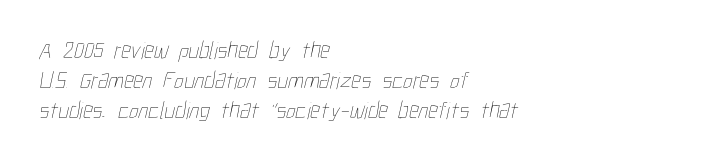
The image shows 24 px text type; set left-aligned, normal line spacing (1.25x), normal letter spacing, not underlined.
